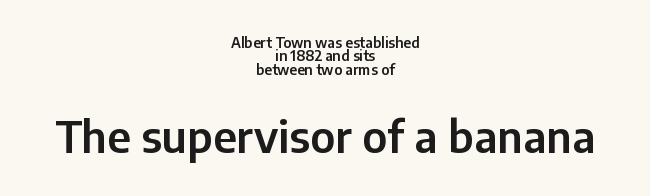
Q: Is the text italic (slanted)? A: No, it is upright.
Q: Is the typeface a serif or a sans-serif typeface? A: Sans-serif.
Q: Is the text underlined? A: No.
Q: How is the paragraph aligned? A: Centered.
Q: Is the spacing between letters normal or unusually wide? A: Normal.
Q: Is the spacing between lines tight, normal or loose? A: Tight.
Q: Which block of text is set in a larger size, the first (top) or the second (bottom)? A: The second (bottom) one.
Q: Width (condensed, normal, or wide)? A: Normal.
Q: Stroke contrast? A: Low.
Q: x-height? A: Medium.
Q: Monospaced? A: No.
